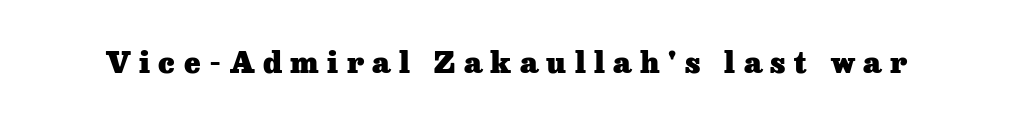
These lines were composed using upright roman letters. The glyphs in this specimen are seriffed. I'd describe the lettering as bold — thick and assertive. The letterforms stand isolated, each surrounded by extra space. Spacing verdict: proportional, widths tailored to each character. The gap between lines stays unmarked.
